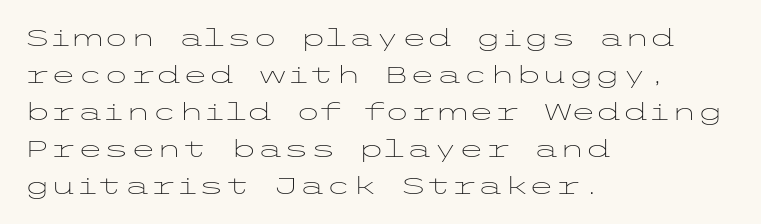
Vertical strokes here are truly vertical. Every row of glyphs begins at an identical x-position on the left. Between one letter and the next there's only the usual sliver of space. Only glyphs here, with clear space below each row.
